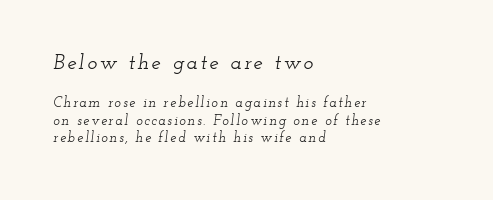
The image shows 21 px text type, italic (leaning right); set left-aligned, normal line spacing (1.25x), not underlined; the first (top) block is 1.5x larger.
